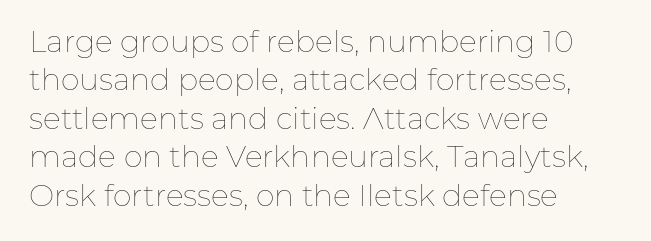
Check the space under the baseline: it is left empty. Here the glyphs are tracked normally, forming tight word shapes. This sample uses an upright cut, with every glyph sitting square on the baseline. Each line starts at the same left margin while the right side varies. Varying glyph widths throughout — classic text-font behaviour.
